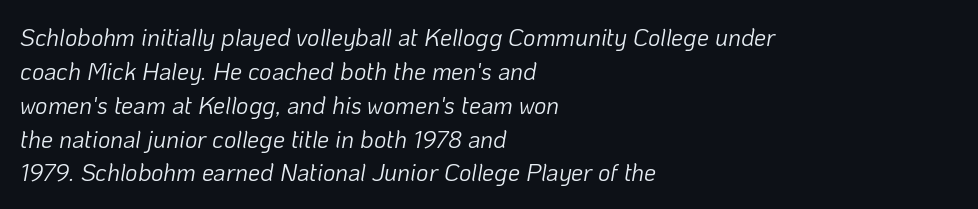
{"italic": "yes", "lean": "right", "slant_degrees": 10, "bold": "no", "underline": "no", "align": "left", "line_spacing": "normal", "line_spacing_ratio": 1.41, "letter_spacing": "normal", "letter_spacing_em": 0.0, "glyph_px": 24}
